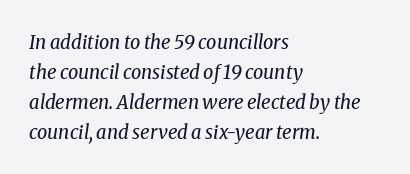
{"italic": "yes", "lean": "right", "slant_degrees": 8, "bold": "no", "underline": "no", "align": "left", "line_spacing": "normal", "line_spacing_ratio": 1.5, "letter_spacing": "normal", "letter_spacing_em": 0.0, "glyph_px": 20}
